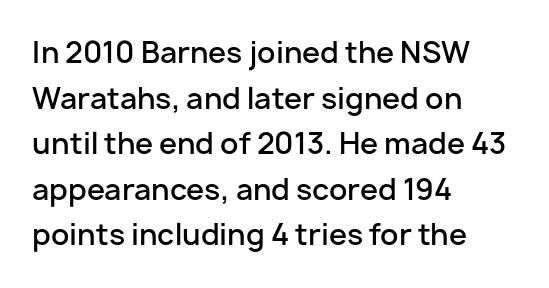
No word sits above an underline. Looks like regular typesetting: each glyph gets only the width it needs. Bold? Not quite — semibold, heavier than regular but stopping short. Style check: upright. The rag falls on the right side of this text block.
